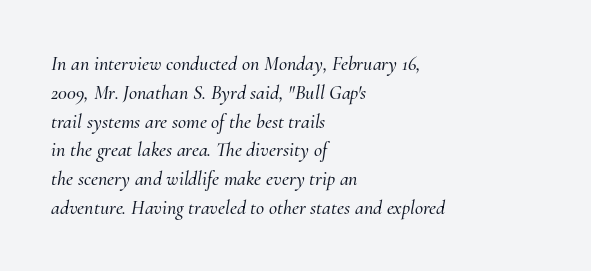
Q: Is the text italic (slanted)? A: Yes, it leans right by about 10 degrees.
Q: Is the text underlined? A: No.
Q: How is the paragraph aligned? A: Left-aligned.
Q: Is the spacing between letters normal or unusually wide? A: Normal.
Q: Is the spacing between lines tight, normal or loose? A: Normal.
